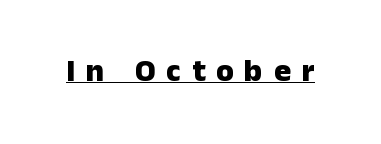
Q: Is the text bold? A: Yes.
Q: Is the text italic (slanted)? A: No, it is upright.
Q: Is the typeface a serif or a sans-serif typeface? A: Sans-serif.
Q: Is the text underlined? A: Yes.
Q: Is the spacing between letters normal or unusually wide? A: Unusually wide.
Q: Width (condensed, normal, or wide)? A: Normal.
Q: Stroke contrast? A: Low.
Q: x-height? A: Medium.
Q: Monospaced? A: No.
